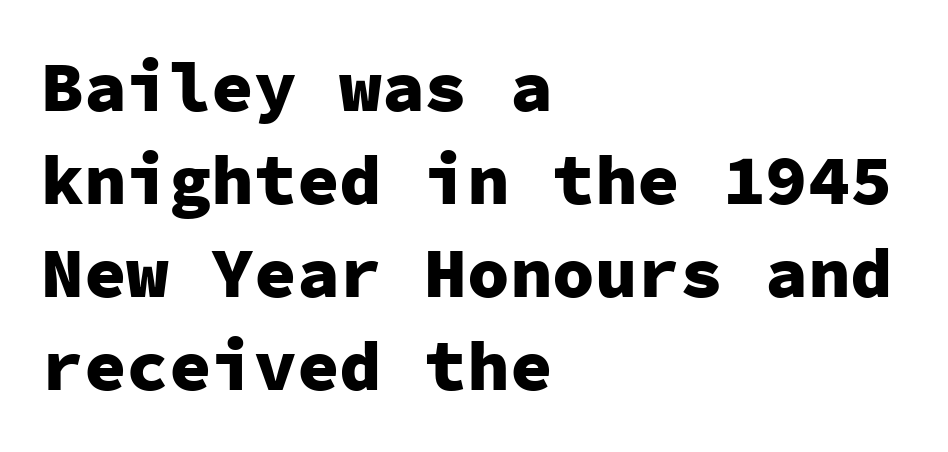
Q: Is the text bold? A: Yes.
Q: Is the text italic (slanted)? A: No, it is upright.
Q: Is the typeface a serif or a sans-serif typeface? A: Sans-serif.
Q: Is the text underlined? A: No.
Q: How is the paragraph aligned? A: Left-aligned.
Q: Is the spacing between letters normal or unusually wide? A: Normal.
Q: Is the spacing between lines tight, normal or loose? A: Normal.
Q: Width (condensed, normal, or wide)? A: Normal.
Q: Stroke contrast? A: Low.
Q: x-height? A: Medium.
Q: Monospaced? A: Yes.
